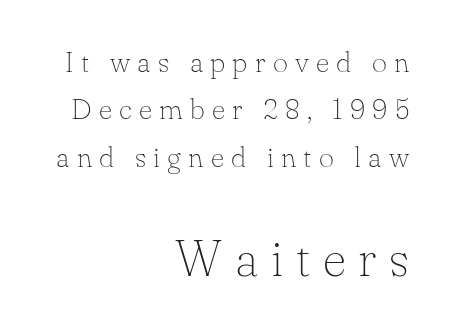
The image shows 51 px thin serif type, upright; set right-aligned, normal line spacing (1.63x), unusually wide letter spacing (+0.25 em), not underlined; the second (bottom) block is 1.76x larger; low stroke contrast and a small x-height.
